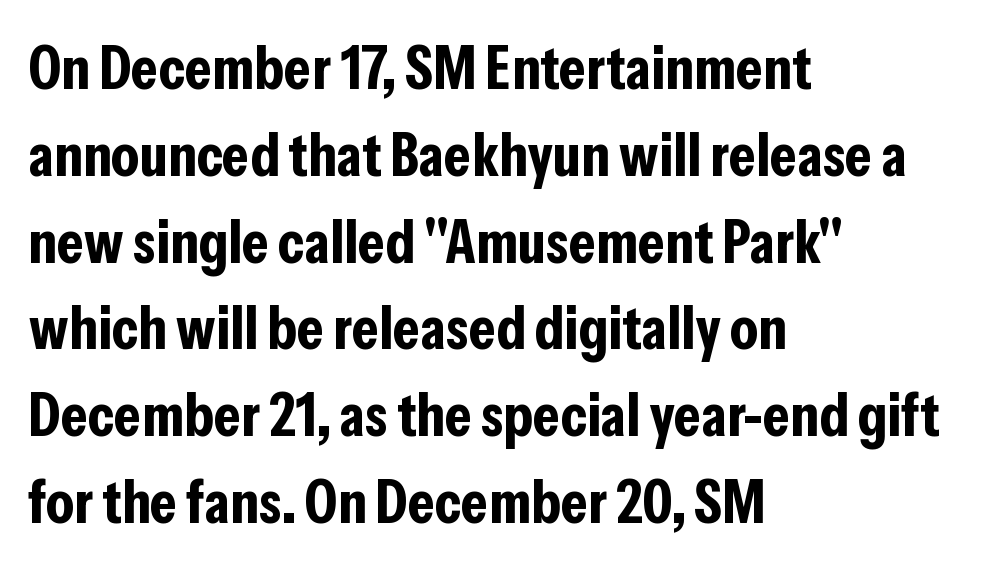
{"serif": "no", "italic": "no", "bold": "yes", "weight": "bold", "width": "condensed", "stroke_contrast": "low", "x_height": "medium", "monospaced": "no", "underline": "no", "align": "left", "line_spacing": "normal", "line_spacing_ratio": 1.4, "letter_spacing": "normal", "letter_spacing_em": 0.0, "glyph_px": 62}
